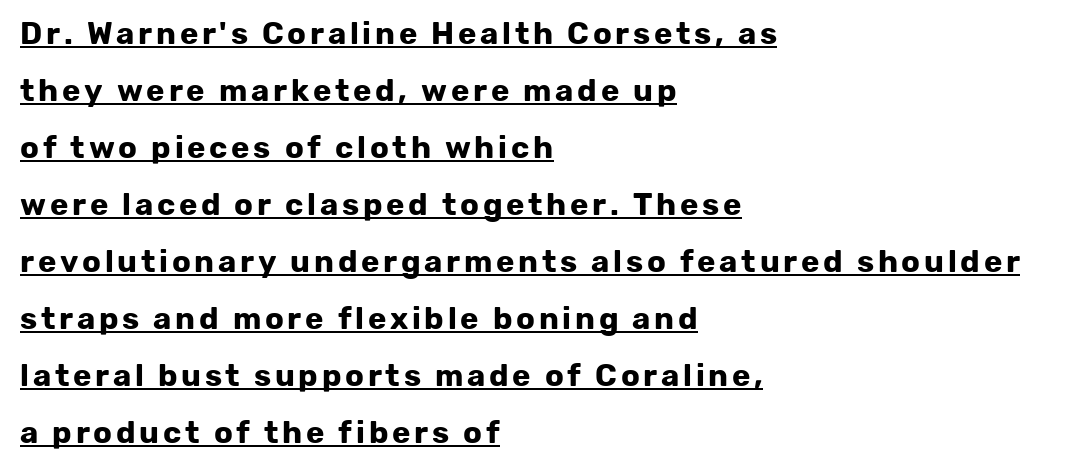
The image shows 31 px bold sans-serif type, upright; set left-aligned, line spacing 1.84x, underlined; low stroke contrast and a medium x-height.
